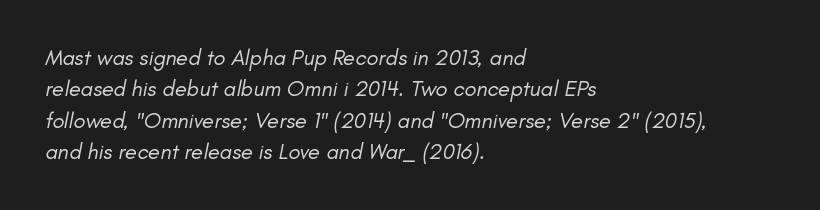
{"italic": "yes", "lean": "right", "slant_degrees": 11, "bold": "no", "underline": "no", "align": "left", "line_spacing": "normal", "line_spacing_ratio": 1.43, "letter_spacing": "normal", "letter_spacing_em": 0.0, "glyph_px": 22}
